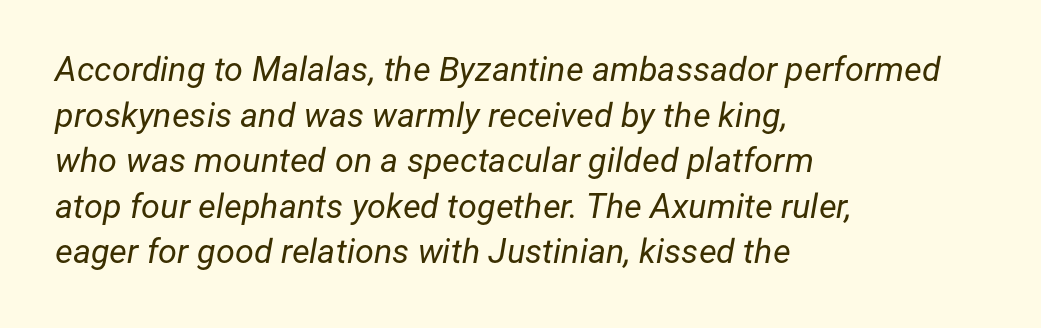
Q: Is the text bold? A: No.
Q: Is the text italic (slanted)? A: Yes, it leans right by about 12 degrees.
Q: Is the text underlined? A: No.
Q: How is the paragraph aligned? A: Left-aligned.
Q: Is the spacing between letters normal or unusually wide? A: Normal.
Q: Is the spacing between lines tight, normal or loose? A: Normal.
Q: Width (condensed, normal, or wide)? A: Normal.
Q: Stroke contrast? A: Low.
Q: x-height? A: Medium.
Q: Monospaced? A: No.
